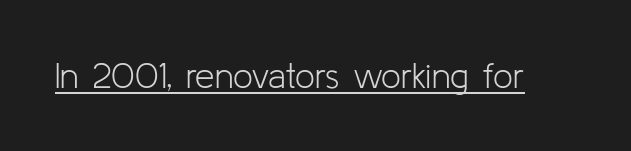
Q: Is the text bold? A: No.
Q: Is the text italic (slanted)? A: No, it is upright.
Q: Is the typeface a serif or a sans-serif typeface? A: Sans-serif.
Q: Is the text underlined? A: Yes.
Q: Is the spacing between letters normal or unusually wide? A: Normal.
Q: Width (condensed, normal, or wide)? A: Normal.
Q: Stroke contrast? A: Low.
Q: x-height? A: Medium.
Q: Monospaced? A: No.
